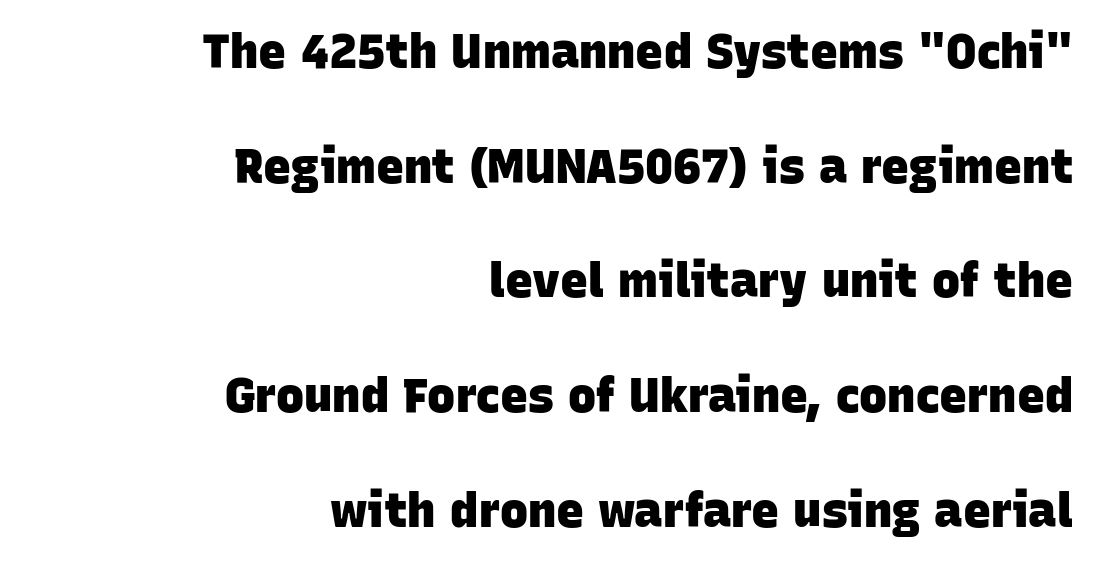
{"serif": "no", "bold": "yes", "weight": "heavy", "width": "normal", "stroke_contrast": "low", "x_height": "large", "monospaced": "no", "underline": "no", "align": "right", "line_spacing": "loose", "line_spacing_ratio": 2.44, "letter_spacing": "normal", "letter_spacing_em": 0.0, "glyph_px": 47}
